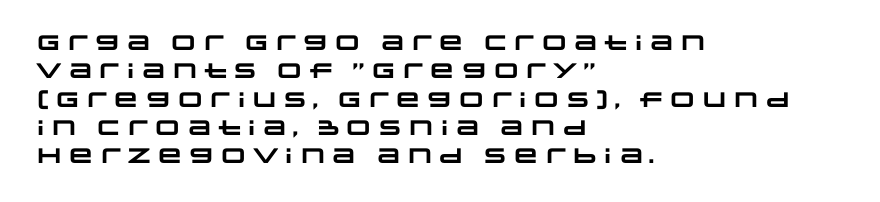
The image shows 21 px bold type; set left-aligned, normal line spacing (1.35x), normal letter spacing, not underlined.
